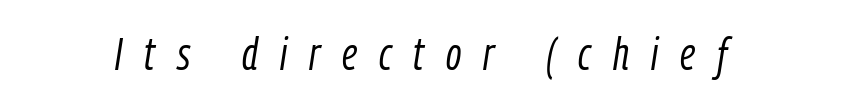
The image shows 45 px light, condensed type, italic (leaning right); set unusually wide letter spacing (+0.49 em), not underlined; low stroke contrast and a medium x-height.
